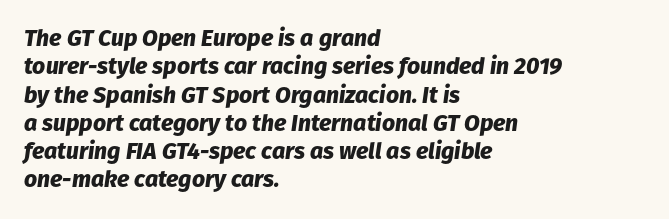
The image shows 23 px bold type, italic (leaning right); set left-aligned, line spacing 1.23x, normal letter spacing, not underlined.
